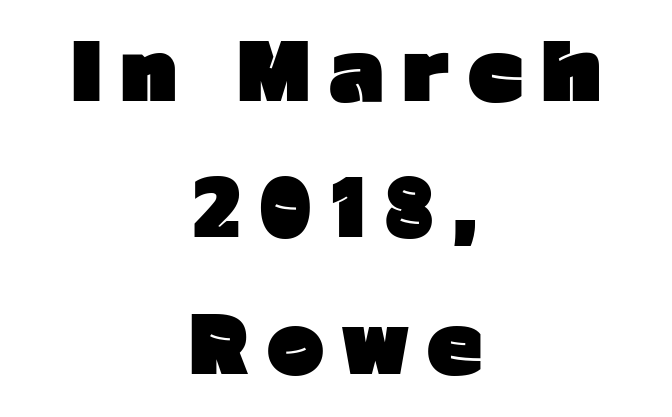
Q: Is the text bold? A: Yes.
Q: Is the text italic (slanted)? A: No, it is upright.
Q: Is the typeface a serif or a sans-serif typeface? A: Sans-serif.
Q: Is the text underlined? A: No.
Q: How is the paragraph aligned? A: Centered.
Q: Is the spacing between letters normal or unusually wide? A: Unusually wide.
Q: Width (condensed, normal, or wide)? A: Normal.
Q: Stroke contrast? A: Low.
Q: x-height? A: Medium.
Q: Monospaced? A: No.
